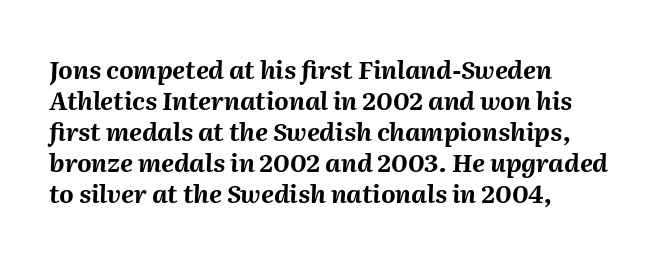
The image shows 25 px bold type, italic (leaning right); set left-aligned, line spacing 1.24x, normal letter spacing, not underlined.
